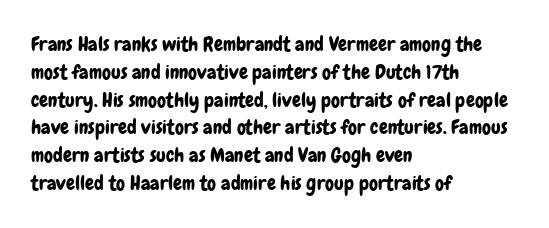
Ordinary non-slanted type is in use. If you drew a ruler down the left edge, every line would touch it. Underlining? Definitely not there. Rows of type keep a routine distance in the vertical direction. Observe the ordinary spacing: letters are neighbours, not strangers.
